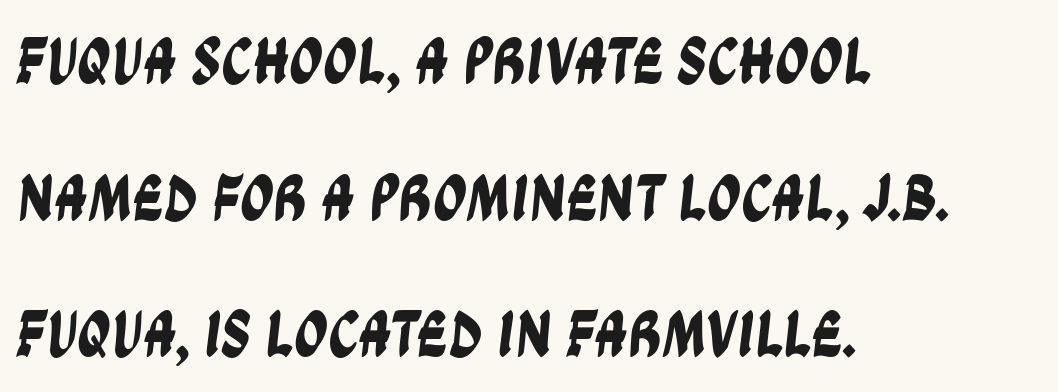
{"serif": "no", "width": "condensed", "stroke_contrast": "low", "x_height": "large", "monospaced": "no", "underline": "no", "align": "left", "line_spacing": "loose", "line_spacing_ratio": 2.04, "letter_spacing": "normal", "letter_spacing_em": 0.0, "glyph_px": 67}
